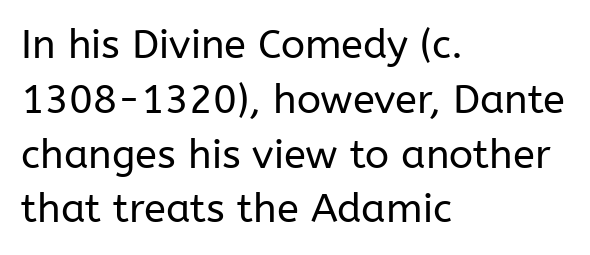
Q: Is the text bold? A: No.
Q: Is the text italic (slanted)? A: No, it is upright.
Q: Is the typeface a serif or a sans-serif typeface? A: Sans-serif.
Q: Is the text underlined? A: No.
Q: How is the paragraph aligned? A: Left-aligned.
Q: Is the spacing between letters normal or unusually wide? A: Normal.
Q: Is the spacing between lines tight, normal or loose? A: Normal.
Q: Width (condensed, normal, or wide)? A: Normal.
Q: Stroke contrast? A: Low.
Q: x-height? A: Medium.
Q: Monospaced? A: No.
